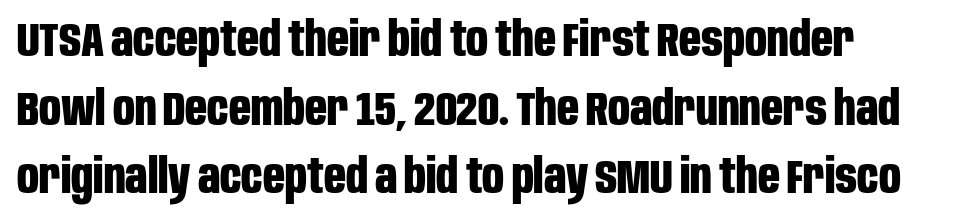
I'd call this a sans setting — the letters go barefoot. The space between consecutive lines is moderate. Default kerning and tracking; the words read as compact shapes. The face used here is proportionally spaced, like ordinary book or web type.
